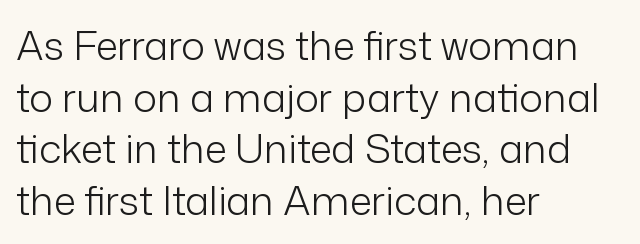
Regarding leading, the lines here are spaced in the standard way. Check the space under the baseline: it is left empty. Alignment: flush left. The text was rendered using a sans face with plain stroke endings.
